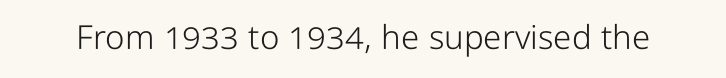
This is roman type, the default non-slanted kind. The zone under the glyphs is completely vacant. This sample has the flowing, uneven cadence of proportional lettering. The designer went with a sans here, leaving each stem footless. Each stroke keeps to a modest, everyday thickness or less.
